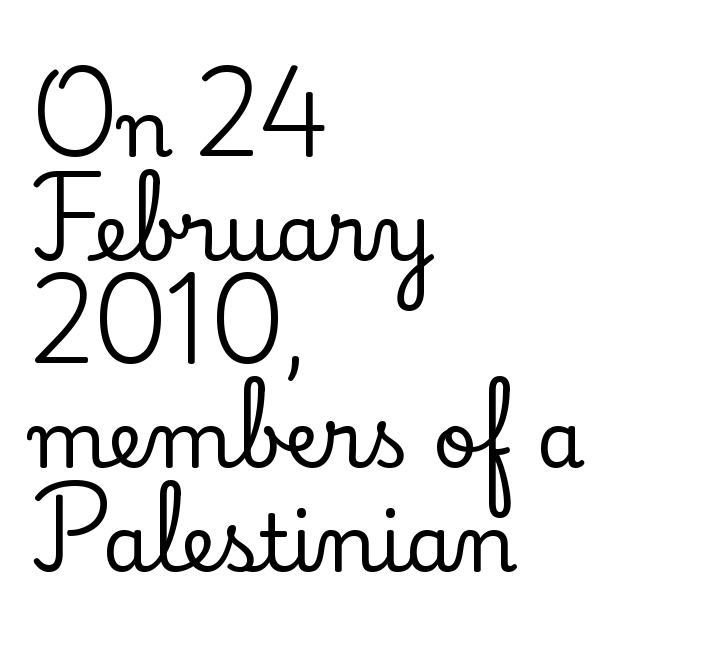
A roman cut, with each character standing at attention. Anything drawn beneath the words? Only blank space. The letters advance in unequal steps, a hallmark of proportional type. Compared with a centered layout, this one pins lines to the left instead. Font category for this specimen: serif. Baseline-to-baseline distance is the conventional proportion of letter height.
